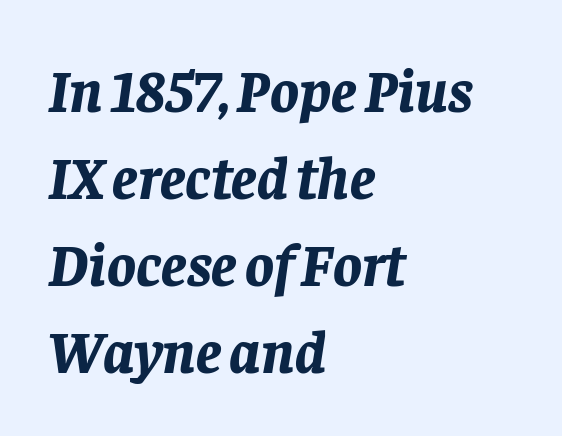
{"italic": "yes", "lean": "right", "slant_degrees": 8, "bold": "yes", "weight": "bold", "width": "normal", "stroke_contrast": "low", "x_height": "large", "monospaced": "no", "underline": "no", "align": "left", "line_spacing": "normal", "line_spacing_ratio": 1.45, "letter_spacing": "normal", "letter_spacing_em": 0.0, "glyph_px": 60}
